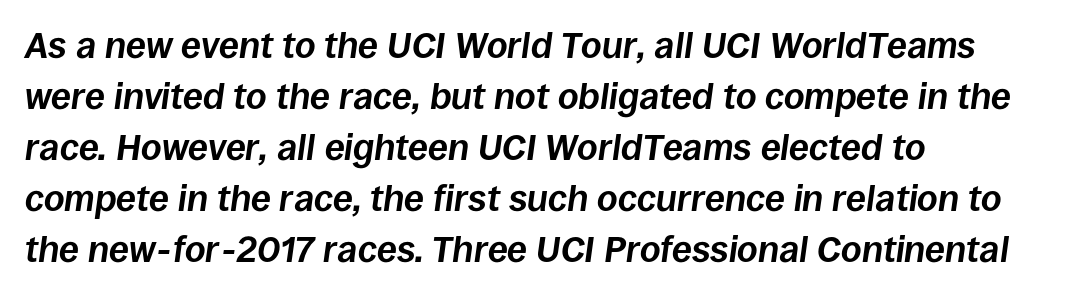
{"italic": "yes", "lean": "right", "slant_degrees": 8, "bold": "yes", "weight": "bold", "width": "normal", "stroke_contrast": "low", "x_height": "large", "monospaced": "no", "underline": "no", "align": "left", "line_spacing": "normal", "line_spacing_ratio": 1.42, "letter_spacing": "normal", "letter_spacing_em": 0.0, "glyph_px": 36}
